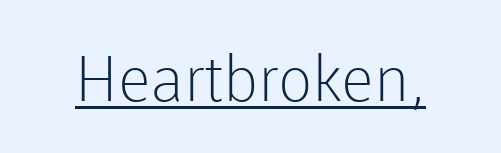
Varying glyph widths throughout — classic text-font behaviour. This reads as an unemphasized weight, regular at the heaviest. Looks like someone drew a line under every word here. Standard letterfit; no display-style spreading of the glyphs. A typesetter would mark this as roman, not italic. Look at the bottom of the vertical strokes: they stop flat, with no serifs.
